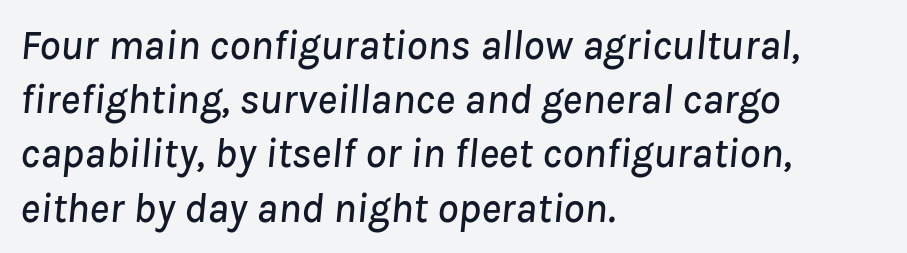
The image shows 42 px text type, italic (leaning right); set left-aligned, normal line spacing (1.29x), normal letter spacing, not underlined; low stroke contrast and a medium x-height.
